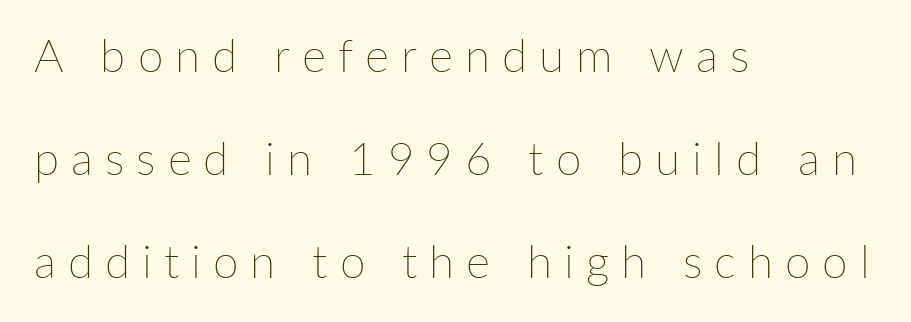
Is the letter spacing exaggerated? Yes — the characters are pushed far apart. All the whitespace from short lines collects on the right. Spacing verdict: proportional, widths tailored to each character. Each stroke keeps to a modest, everyday thickness or less. The lettering holds an erect, upright posture throughout.
